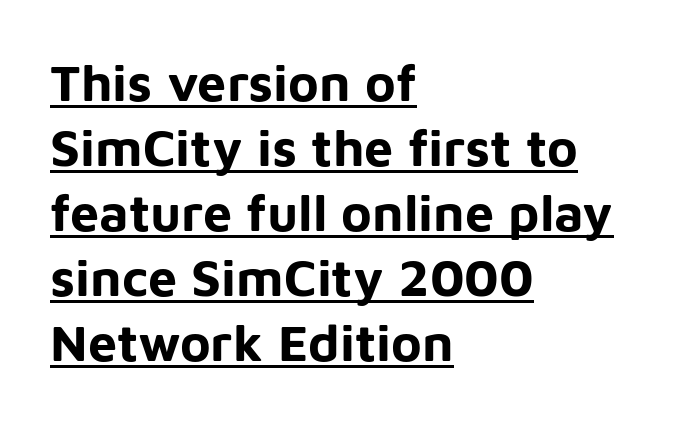
The image shows 52 px bold sans-serif type, upright; set left-aligned, normal line spacing (1.25x), normal letter spacing, underlined; low stroke contrast and a medium x-height.
